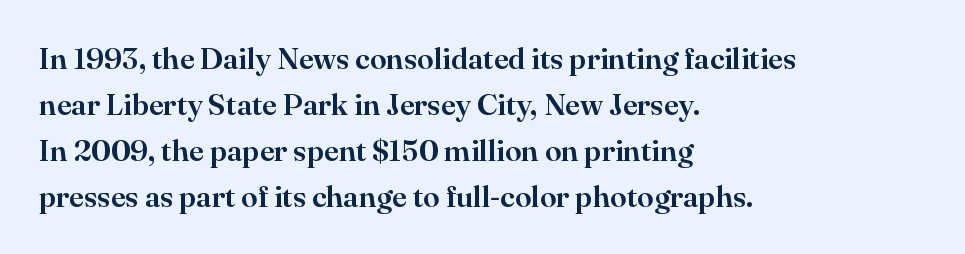
The image shows 30 px serif type, upright; set left-aligned, normal line spacing (1.53x), normal letter spacing, not underlined; high stroke contrast and a small x-height.
